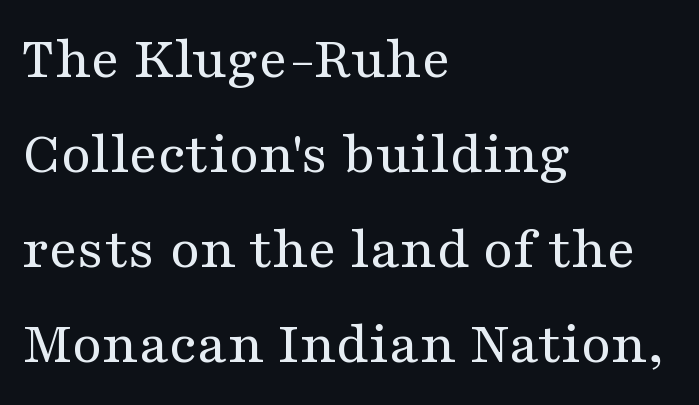
Q: Is the text bold? A: No.
Q: Is the text italic (slanted)? A: No, it is upright.
Q: Is the typeface a serif or a sans-serif typeface? A: Serif.
Q: Is the text underlined? A: No.
Q: How is the paragraph aligned? A: Left-aligned.
Q: Is the spacing between letters normal or unusually wide? A: Normal.
Q: Is the spacing between lines tight, normal or loose? A: Normal.
Q: Width (condensed, normal, or wide)? A: Wide.
Q: Stroke contrast? A: Medium.
Q: x-height? A: Medium.
Q: Monospaced? A: No.
